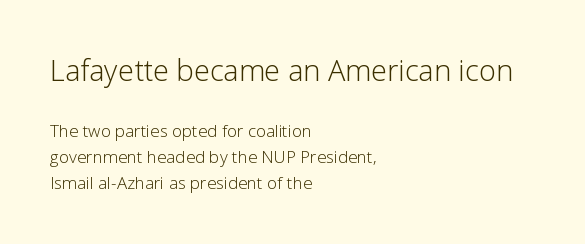
{"serif": "no", "italic": "no", "bold": "no", "weight": "light", "width": "normal", "stroke_contrast": "low", "x_height": "medium", "monospaced": "no", "underline": "no", "align": "left", "line_spacing": "normal", "line_spacing_ratio": 1.53, "letter_spacing": "normal", "letter_spacing_em": 0.0, "larger_block": "first", "size_ratio": 1.71, "glyph_px": 29}
